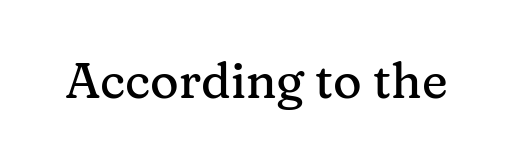
{"serif": "yes", "italic": "no", "width": "normal", "stroke_contrast": "medium", "x_height": "medium", "monospaced": "no", "underline": "no", "letter_spacing": "normal", "letter_spacing_em": 0.0, "glyph_px": 49}
